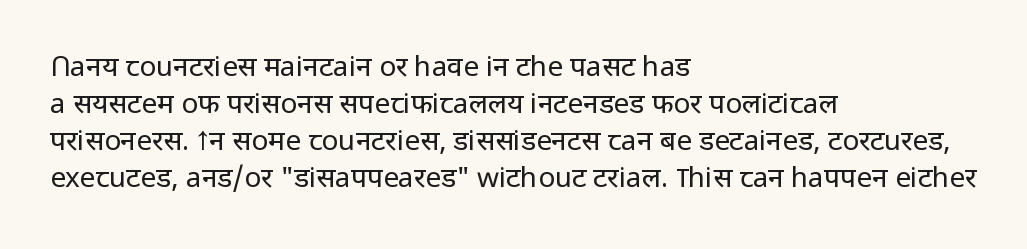
The image shows 28 px regular-weight sans-serif type, upright; set left-aligned, normal line spacing (1.32x), normal letter spacing, not underlined; low stroke contrast and a medium x-height.
